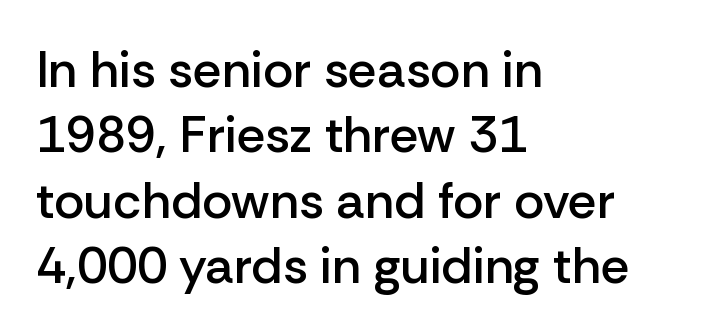
The image shows 51 px semibold sans-serif type, upright; set left-aligned, normal line spacing (1.28x), normal letter spacing, not underlined; low stroke contrast and a medium x-height.
